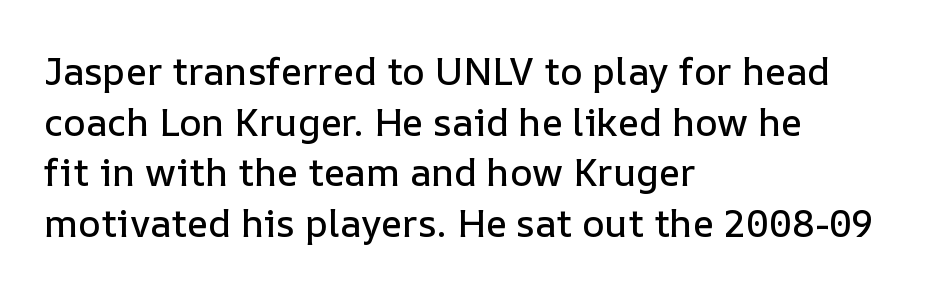
The image shows 38 px text type, upright; set left-aligned, normal line spacing (1.33x), normal letter spacing, not underlined; low stroke contrast and a medium x-height.
